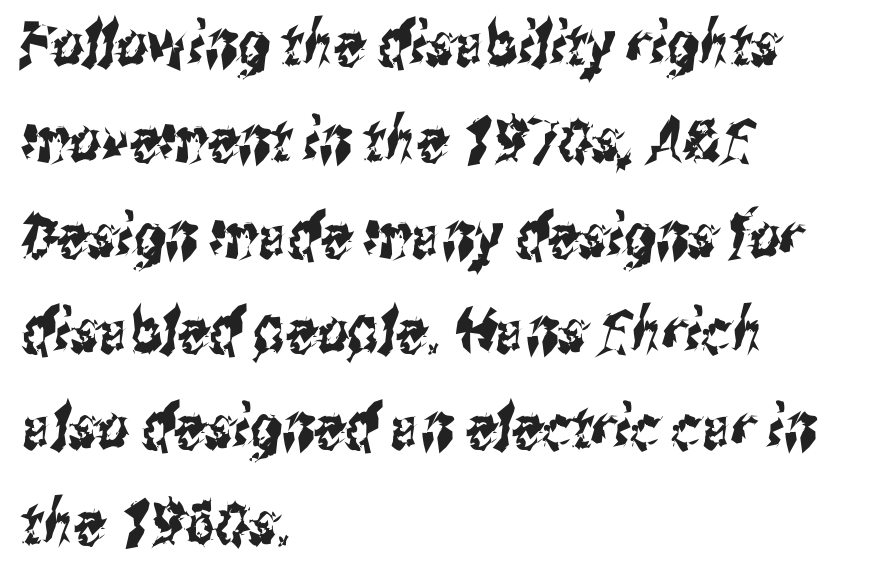
The image shows 61 px condensed sans-serif type; set left-aligned, normal line spacing (1.57x), normal letter spacing, not underlined; medium stroke contrast and a medium x-height.
